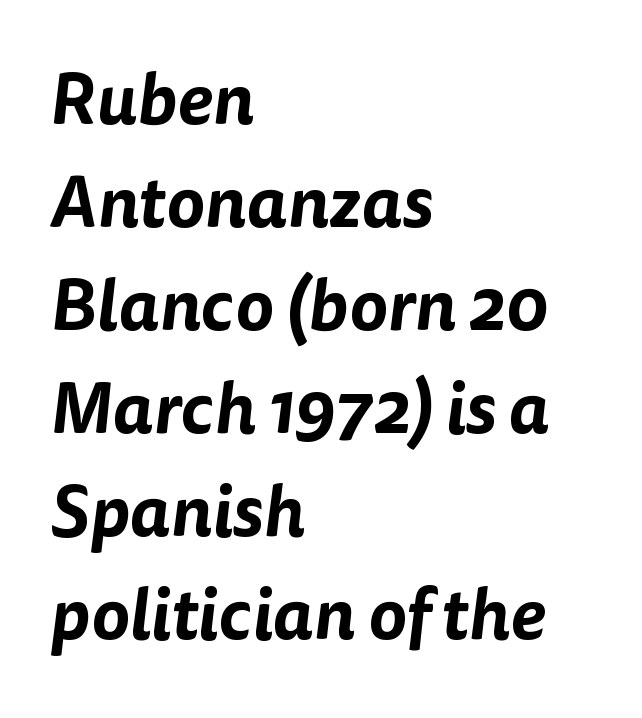
Q: Is the typeface a serif or a sans-serif typeface? A: Sans-serif.
Q: Is the text underlined? A: No.
Q: How is the paragraph aligned? A: Left-aligned.
Q: Is the spacing between letters normal or unusually wide? A: Normal.
Q: Is the spacing between lines tight, normal or loose? A: Normal.
Q: Width (condensed, normal, or wide)? A: Normal.
Q: Stroke contrast? A: Low.
Q: x-height? A: Medium.
Q: Monospaced? A: No.
